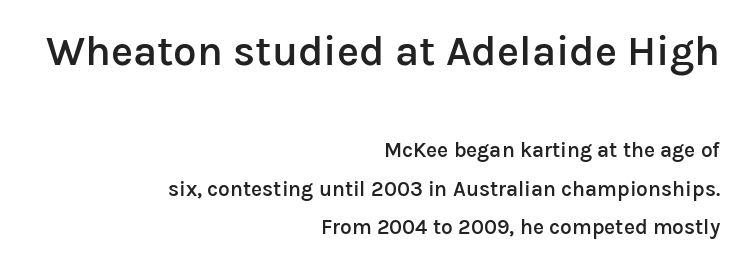
Q: Is the text bold? A: Semi-bold.
Q: Is the text italic (slanted)? A: No, it is upright.
Q: Is the typeface a serif or a sans-serif typeface? A: Sans-serif.
Q: Is the text underlined? A: No.
Q: How is the paragraph aligned? A: Right-aligned.
Q: Is the spacing between letters normal or unusually wide? A: Normal.
Q: Which block of text is set in a larger size, the first (top) or the second (bottom)? A: The first (top) one.
Q: Width (condensed, normal, or wide)? A: Normal.
Q: Stroke contrast? A: Low.
Q: x-height? A: Medium.
Q: Monospaced? A: No.
